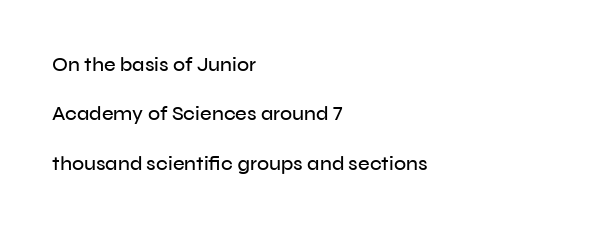
Style check: upright. These lines stand farther apart than default settings would place them. Descender tails drop into unmarked territory. No extra tracking has been applied to these lines. If you drew a ruler down the left edge, every line would touch it.
